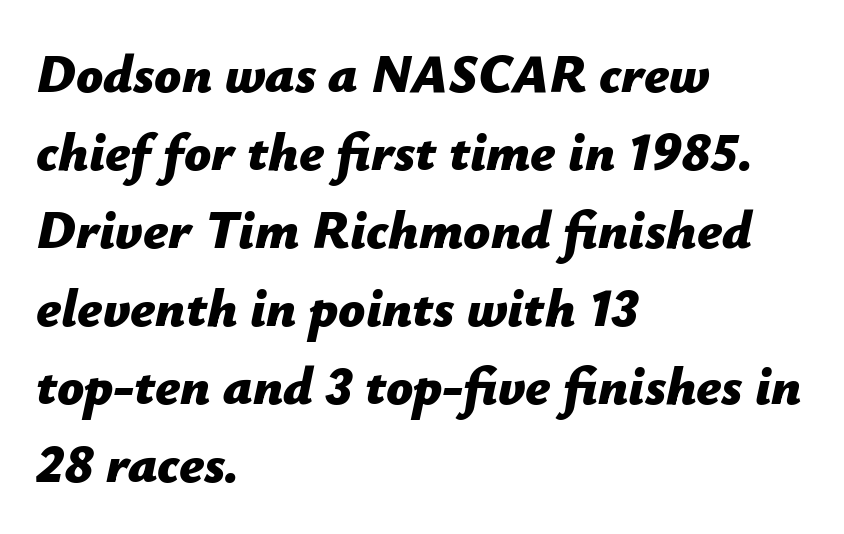
Where is the straight margin? On the left. Students, observe: this is what conventionally led text looks like. The face used here is proportionally spaced, like ordinary book or web type. Descender tails drop into unmarked territory. These lines were composed using italics. Each glyph is drawn with heavy, bold strokes.
